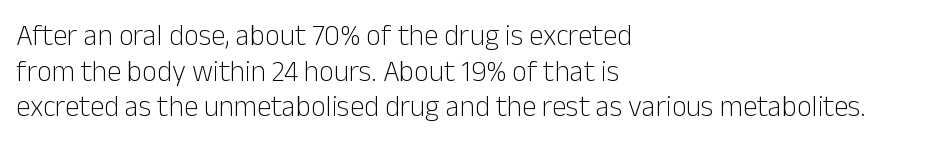
The image shows 29 px light sans-serif type, upright; set left-aligned, line spacing 1.23x, normal letter spacing, not underlined; low stroke contrast and a medium x-height.
